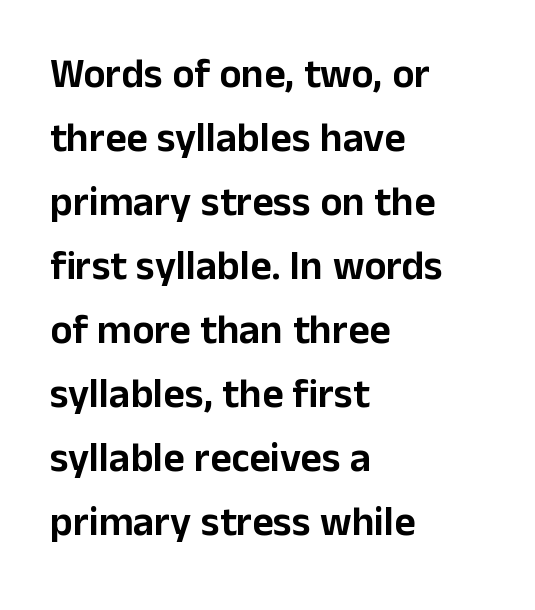
The image shows 41 px sans-serif type, upright; set left-aligned, normal line spacing (1.56x), normal letter spacing, not underlined; low stroke contrast and a medium x-height.
